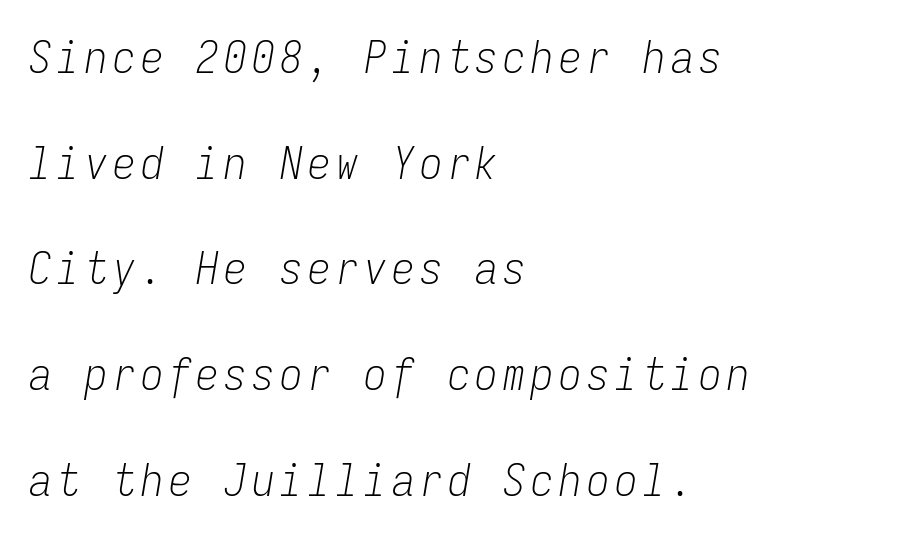
{"italic": "yes", "lean": "right", "slant_degrees": 9, "bold": "no", "weight": "light", "width": "condensed", "stroke_contrast": "low", "x_height": "medium", "monospaced": "yes", "underline": "no", "align": "left", "line_spacing": "loose", "line_spacing_ratio": 2.35, "glyph_px": 45}
